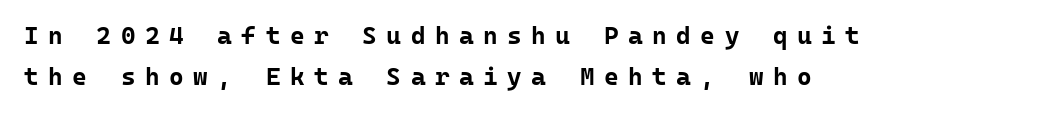
Q: Is the text bold? A: Yes.
Q: Is the text italic (slanted)? A: No, it is upright.
Q: Is the text underlined? A: No.
Q: How is the paragraph aligned? A: Left-aligned.
Q: Is the spacing between letters normal or unusually wide? A: Unusually wide.
Q: Is the spacing between lines tight, normal or loose? A: Normal.
